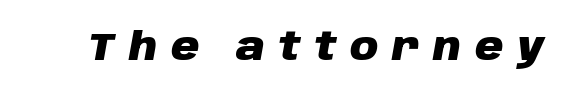
{"italic": "yes", "lean": "right", "slant_degrees": 10, "bold": "yes", "weight": "heavy", "width": "normal", "stroke_contrast": "low", "x_height": "large", "monospaced": "no", "underline": "no", "letter_spacing": "wide", "letter_spacing_em": 0.35, "glyph_px": 39}
